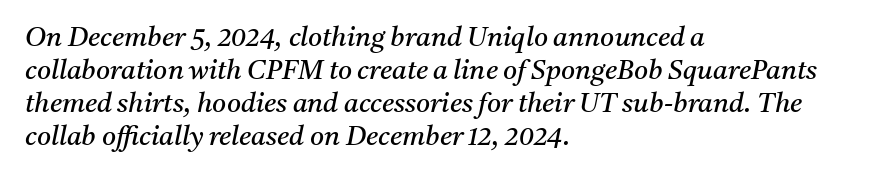
Q: Is the text bold? A: No.
Q: Is the text italic (slanted)? A: Yes, it leans right by about 11 degrees.
Q: Is the text underlined? A: No.
Q: How is the paragraph aligned? A: Left-aligned.
Q: Is the spacing between letters normal or unusually wide? A: Normal.
